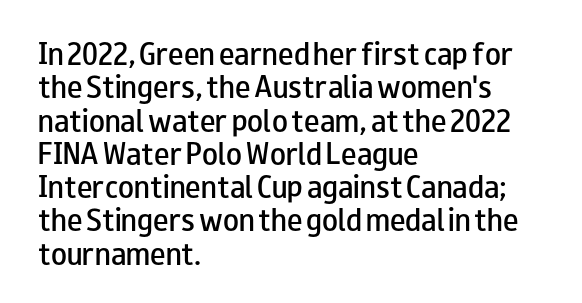
The line texture is even and compact thanks to regular tracking. Tall strokes in this sample are plumb rather than angled. The paragraph shown leans on its left margin. The strip under each line holds only bare page.
